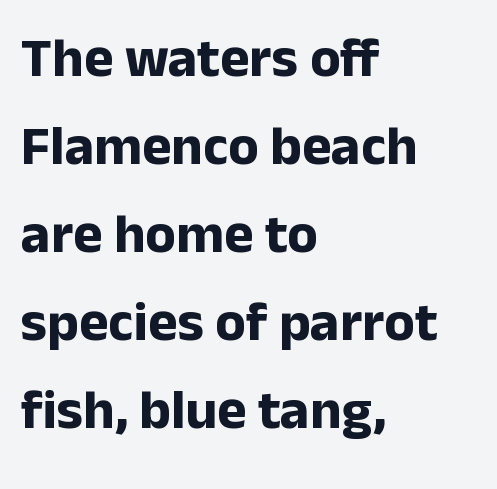
{"serif": "no", "italic": "no", "bold": "yes", "weight": "bold", "width": "normal", "stroke_contrast": "low", "x_height": "medium", "monospaced": "no", "underline": "no", "align": "left", "line_spacing": "normal", "line_spacing_ratio": 1.57, "letter_spacing": "normal", "letter_spacing_em": 0.0, "glyph_px": 56}
